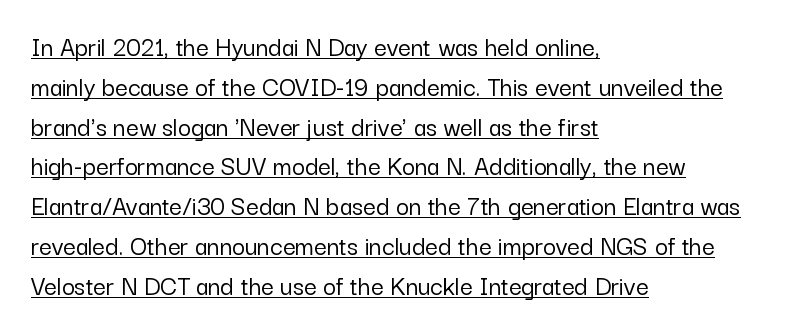
The image shows 28 px sans-serif type, upright; set left-aligned, normal line spacing (1.42x), normal letter spacing, underlined; low stroke contrast and a medium x-height.
